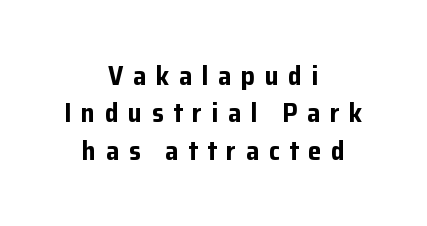
This sample is center-justified, so both line endings float freely. The letters are spread apart with noticeably loose tracking. Regarding leading, the lines here are spaced in the standard way. Nobody drew a line under any word here.
